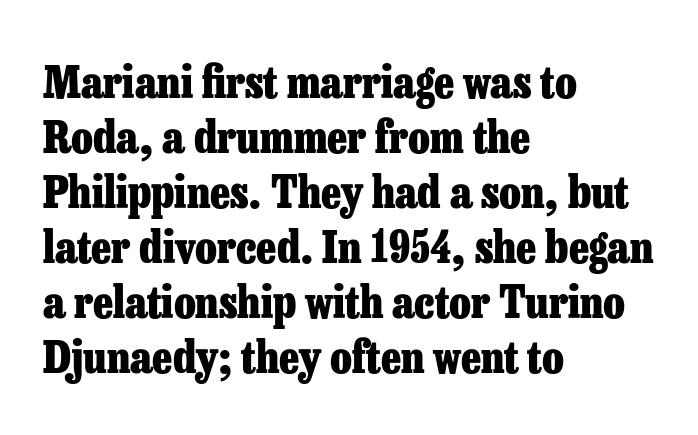
The image shows 44 px heavy serif type, upright; set left-aligned, normal line spacing (1.25x), normal letter spacing, not underlined; low stroke contrast and a medium x-height.
